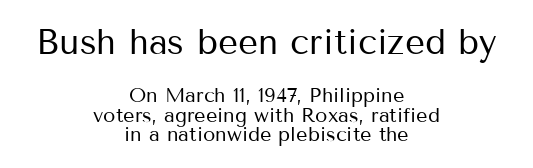
Q: Is the text bold? A: No.
Q: Is the text italic (slanted)? A: No, it is upright.
Q: Is the typeface a serif or a sans-serif typeface? A: Sans-serif.
Q: Is the text underlined? A: No.
Q: How is the paragraph aligned? A: Centered.
Q: Is the spacing between letters normal or unusually wide? A: Normal.
Q: Is the spacing between lines tight, normal or loose? A: Tight.
Q: Which block of text is set in a larger size, the first (top) or the second (bottom)? A: The first (top) one.
Q: Width (condensed, normal, or wide)? A: Normal.
Q: Stroke contrast? A: Medium.
Q: x-height? A: Medium.
Q: Monospaced? A: No.
